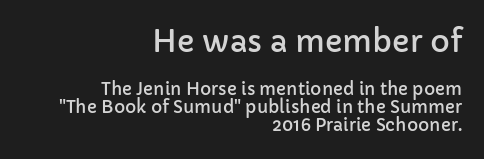
Q: Is the text italic (slanted)? A: No, it is upright.
Q: Is the typeface a serif or a sans-serif typeface? A: Sans-serif.
Q: Is the text underlined? A: No.
Q: How is the paragraph aligned? A: Right-aligned.
Q: Is the spacing between letters normal or unusually wide? A: Normal.
Q: Is the spacing between lines tight, normal or loose? A: Tight.
Q: Which block of text is set in a larger size, the first (top) or the second (bottom)? A: The first (top) one.
Q: Width (condensed, normal, or wide)? A: Normal.
Q: Stroke contrast? A: Low.
Q: x-height? A: Medium.
Q: Monospaced? A: No.
